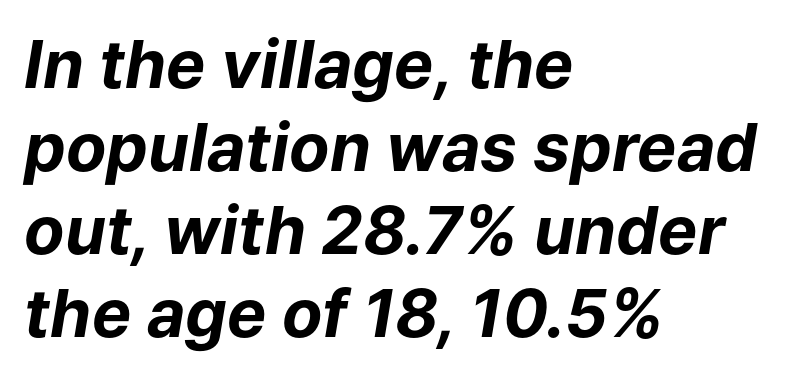
Q: Is the text bold? A: Yes.
Q: Is the text italic (slanted)? A: Yes, it leans right by about 9 degrees.
Q: Is the text underlined? A: No.
Q: How is the paragraph aligned? A: Left-aligned.
Q: Is the spacing between letters normal or unusually wide? A: Normal.
Q: Is the spacing between lines tight, normal or loose? A: Normal.
Q: Width (condensed, normal, or wide)? A: Normal.
Q: Stroke contrast? A: Low.
Q: x-height? A: Medium.
Q: Monospaced? A: No.
